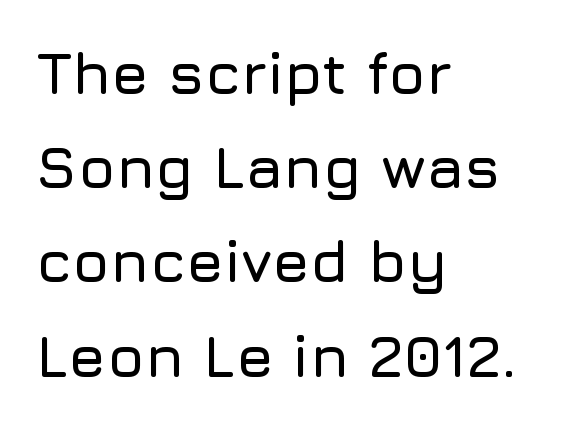
The image shows 60 px sans-serif type, upright; set left-aligned, normal line spacing (1.57x), normal letter spacing, not underlined; low stroke contrast and a medium x-height.
